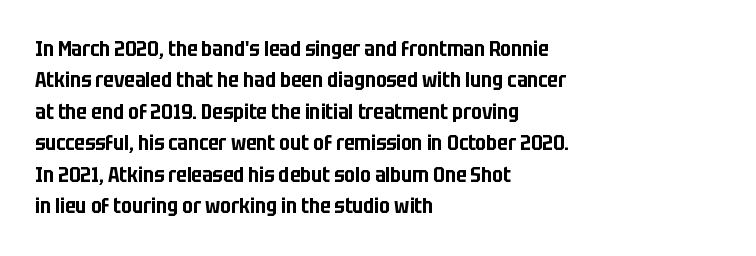
{"italic": "no", "underline": "no", "align": "left", "line_spacing": "normal", "line_spacing_ratio": 1.5, "letter_spacing": "normal", "letter_spacing_em": 0.0, "glyph_px": 21}
